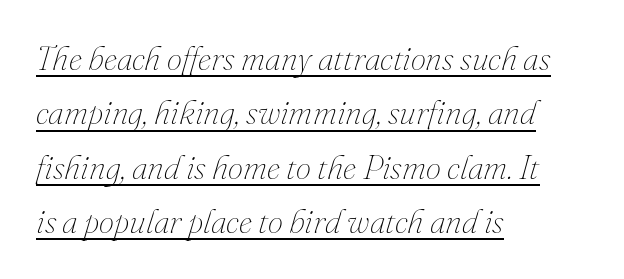
These lines stack with their left ends in a neat column. These lines sit exactly where default settings would place them. These lines are rendered in a variable-pitch font. Has an underline been added? It has. The glyphs look as if they've been sheared to an angle. The cut favours lightness, reaching ordinary text weight at its darkest.
